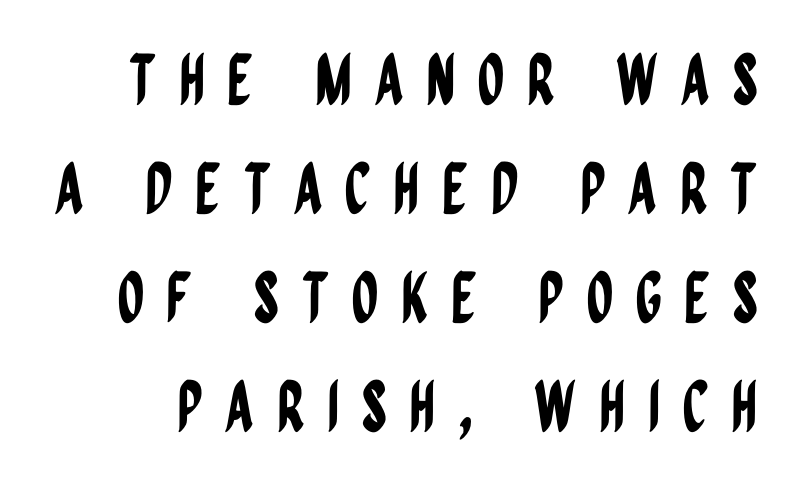
Q: Is the text italic (slanted)? A: No, it is upright.
Q: Is the typeface a serif or a sans-serif typeface? A: Sans-serif.
Q: Is the text underlined? A: No.
Q: Is the spacing between letters normal or unusually wide? A: Unusually wide.
Q: Is the spacing between lines tight, normal or loose? A: Normal.
Q: Width (condensed, normal, or wide)? A: Condensed.
Q: Stroke contrast? A: Low.
Q: x-height? A: Large.
Q: Monospaced? A: No.
